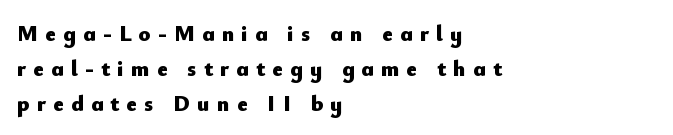
The image shows 22 px bold type, upright; set left-aligned, normal line spacing (1.58x), unusually wide letter spacing (+0.33 em), not underlined.
